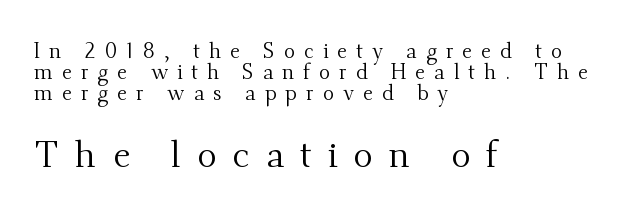
The image shows 37 px regular-weight serif type, upright; set left-aligned, tight line spacing (0.99x), unusually wide letter spacing (+0.43 em), not underlined; the second (bottom) block is 1.76x larger; medium stroke contrast and a small x-height.
